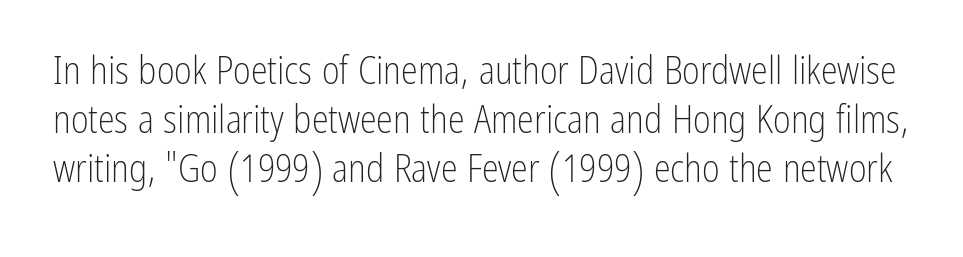
{"serif": "no", "italic": "no", "bold": "no", "weight": "light", "width": "condensed", "stroke_contrast": "low", "x_height": "medium", "monospaced": "no", "underline": "no", "line_spacing": "normal", "line_spacing_ratio": 1.29, "letter_spacing": "normal", "letter_spacing_em": 0.0, "glyph_px": 38}
